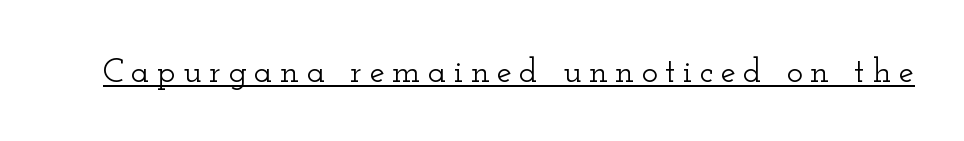
Q: Is the text italic (slanted)? A: No, it is upright.
Q: Is the typeface a serif or a sans-serif typeface? A: Serif.
Q: Is the text underlined? A: Yes.
Q: Is the spacing between letters normal or unusually wide? A: Unusually wide.
Q: Width (condensed, normal, or wide)? A: Wide.
Q: Stroke contrast? A: Low.
Q: x-height? A: Small.
Q: Monospaced? A: No.
